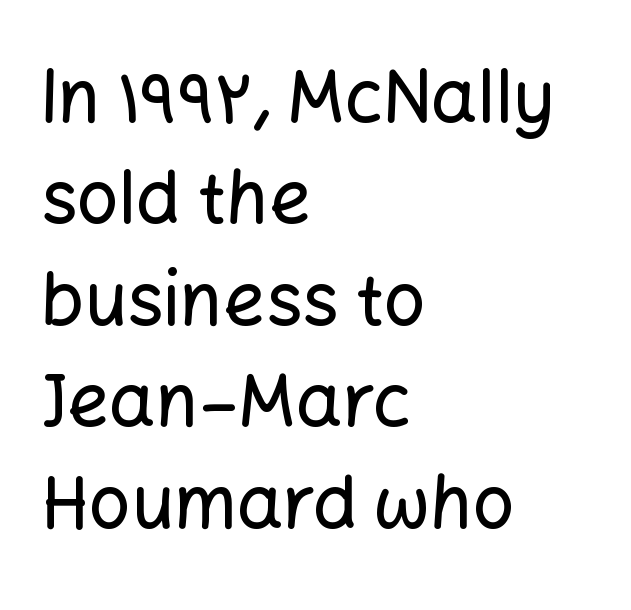
{"serif": "no", "italic": "no", "width": "normal", "stroke_contrast": "low", "x_height": "medium", "monospaced": "no", "underline": "no", "align": "left", "line_spacing": "normal", "line_spacing_ratio": 1.39, "letter_spacing": "normal", "letter_spacing_em": 0.0, "glyph_px": 73}
